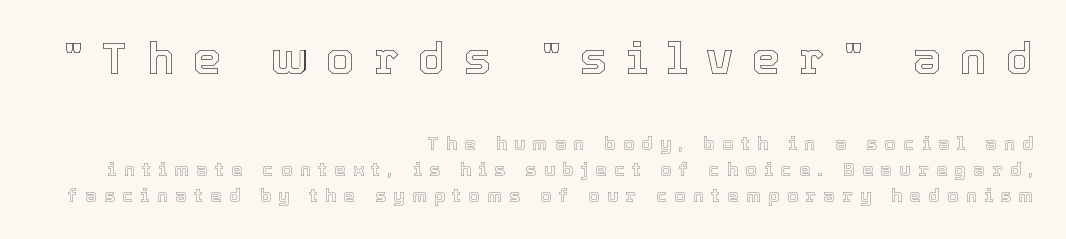
{"italic": "no", "width": "normal", "x_height": "medium", "monospaced": "no", "underline": "no", "align": "right", "line_spacing": "normal", "line_spacing_ratio": 1.43, "letter_spacing": "wide", "letter_spacing_em": 0.42, "larger_block": "first", "size_ratio": 2.5, "glyph_px": 45}
